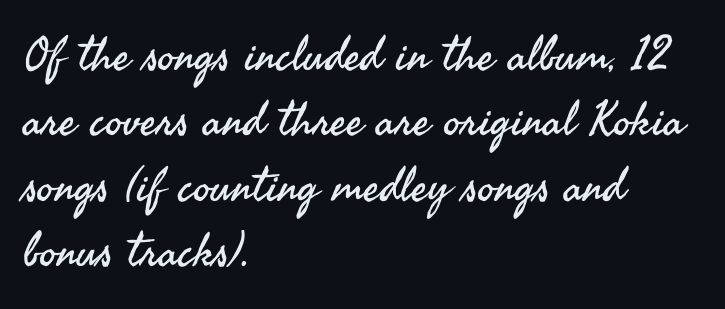
Clear beneath every line of the passage. Looks like regular typesetting: each glyph gets only the width it needs. The text was rendered using a sans face with plain stroke endings. Compared with typical body copy, the letter spacing here is the same.
